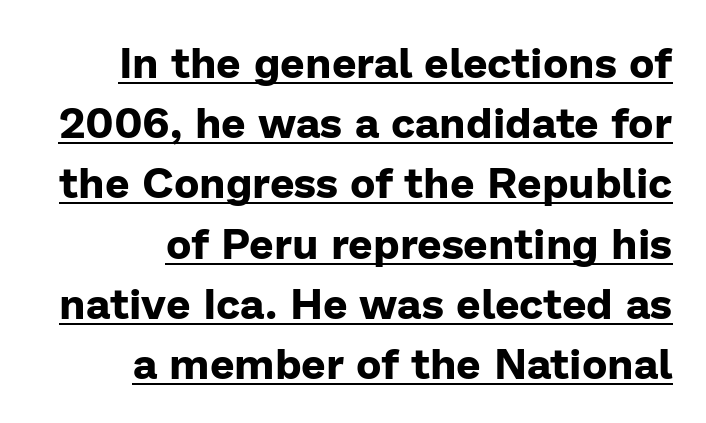
Q: Is the text bold? A: Yes.
Q: Is the text italic (slanted)? A: No, it is upright.
Q: Is the typeface a serif or a sans-serif typeface? A: Sans-serif.
Q: Is the text underlined? A: Yes.
Q: How is the paragraph aligned? A: Right-aligned.
Q: Is the spacing between letters normal or unusually wide? A: Normal.
Q: Is the spacing between lines tight, normal or loose? A: Normal.
Q: Width (condensed, normal, or wide)? A: Normal.
Q: Stroke contrast? A: Low.
Q: x-height? A: Medium.
Q: Monospaced? A: No.
